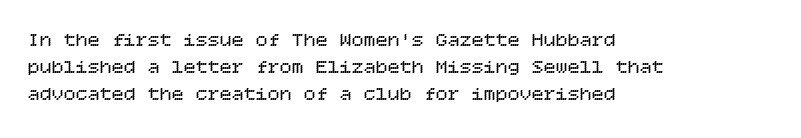
The text block is weighted toward the left margin, trailing off unevenly rightward. Summary of vertical rhythm: regular, with standard interline spacing. Spacing between characters is what you'd get straight out of the box. The letterforms sit at book weight or below.
